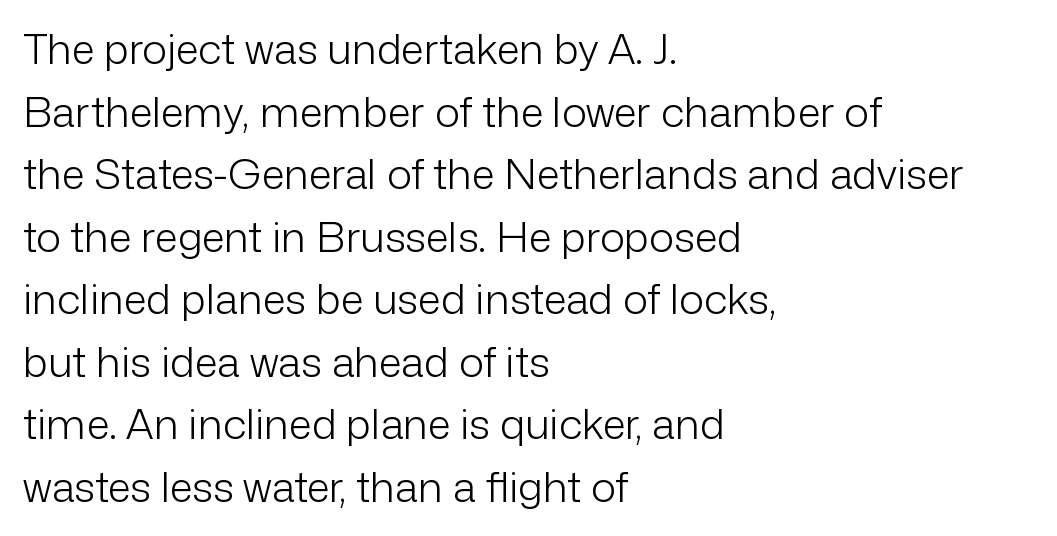
Nothing heavy about these letters — not bold at all. Tracking value appears to be zero — textbook default spacing. Whoever set this chose a conventional vertical rhythm. I'd call this a sans setting — the letters go barefoot. Lines of text with bare space underneath. The letters stand straight up with perfectly vertical stems.
